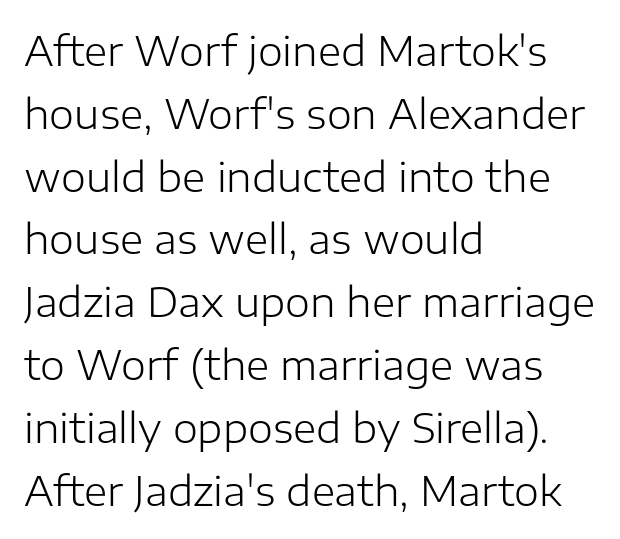
{"serif": "no", "italic": "no", "bold": "no", "weight": "light", "width": "normal", "stroke_contrast": "low", "x_height": "medium", "monospaced": "no", "underline": "no", "align": "left", "line_spacing": "normal", "line_spacing_ratio": 1.57, "letter_spacing": "normal", "letter_spacing_em": 0.0, "glyph_px": 40}
